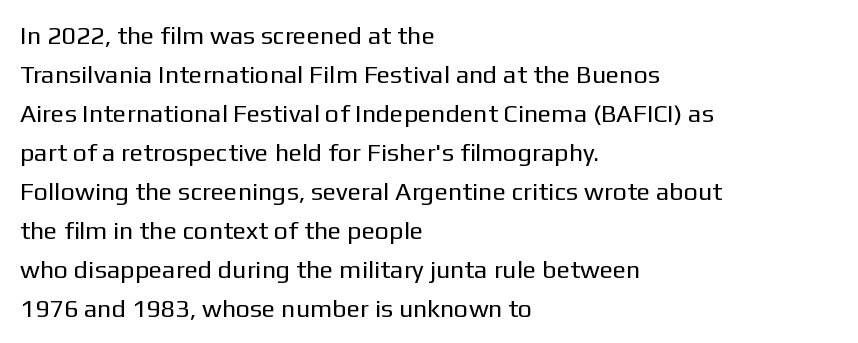
The space between consecutive lines is moderate. In terms of letterspacing, this is plain default setting. This rendering features lettering with no underline. Is the stroke heavy? The answer is a plain regular-or-lighter.
